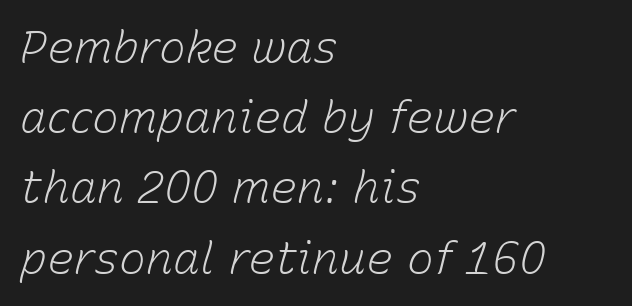
The image shows 45 px light type, italic (leaning right); set left-aligned, normal line spacing (1.56x), normal letter spacing, not underlined; low stroke contrast and a medium x-height.
